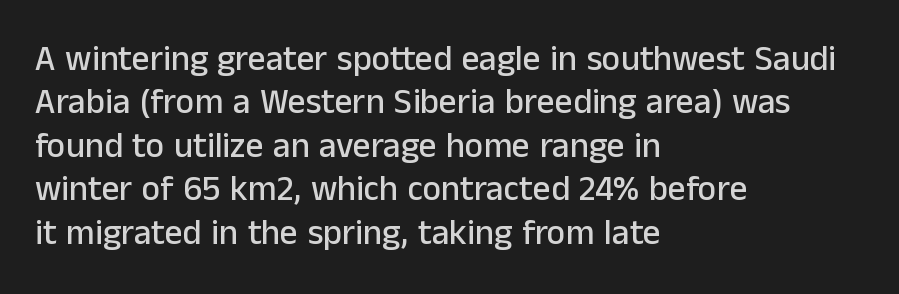
The image shows 35 px sans-serif type, upright; set left-aligned, line spacing 1.24x, normal letter spacing, not underlined; low stroke contrast and a medium x-height.
